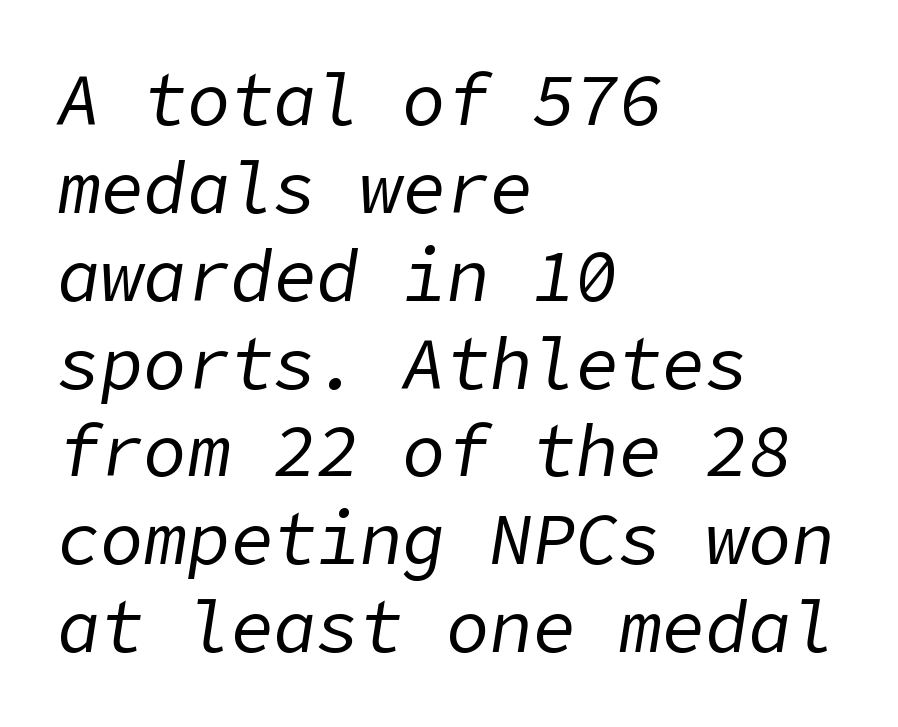
Compared with ordinary roman type, these characters are visibly tilted. The space directly below the letters is spotless. Vertical stems look standard width or narrower in stroke. Spacing between characters is what you'd get straight out of the box.
